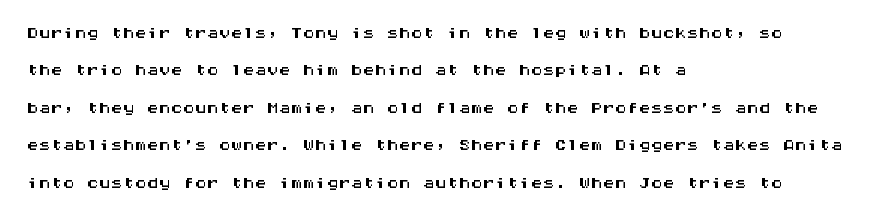
Quick note: interline space is typical. Ordinary non-slanted type is in use. The glyphs are unaccompanied by any horizontal stroke below them. The setting favours the left margin, as ordinary paragraphs usually do.
